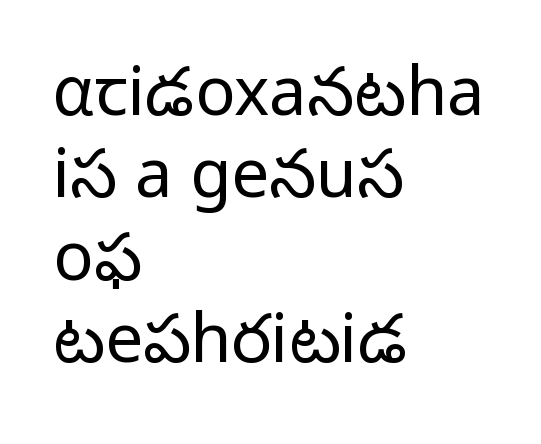
The image shows 67 px regular-weight sans-serif type, upright; set left-aligned, line spacing 1.23x, normal letter spacing, not underlined; low stroke contrast and a medium x-height.
